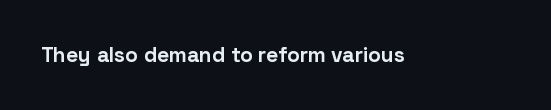
Q: Is the text bold? A: Yes.
Q: Is the text italic (slanted)? A: No, it is upright.
Q: Is the text underlined? A: No.
Q: Is the spacing between letters normal or unusually wide? A: Normal.
